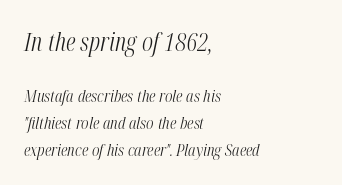
The image shows 25 px text type, italic (leaning right); set left-aligned, normal line spacing (1.57x), normal letter spacing, not underlined; the first (top) block is 1.47x larger.
